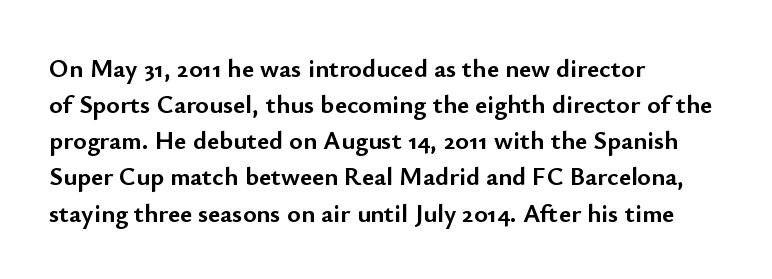
The image shows 26 px bold type, upright; set left-aligned, normal line spacing (1.39x), normal letter spacing, not underlined.
